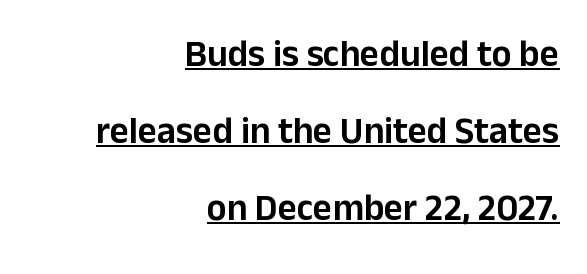
{"serif": "no", "italic": "no", "width": "normal", "stroke_contrast": "low", "x_height": "medium", "monospaced": "no", "underline": "yes", "align": "right", "line_spacing": "loose", "line_spacing_ratio": 2.08, "letter_spacing": "normal", "letter_spacing_em": 0.0, "glyph_px": 37}
